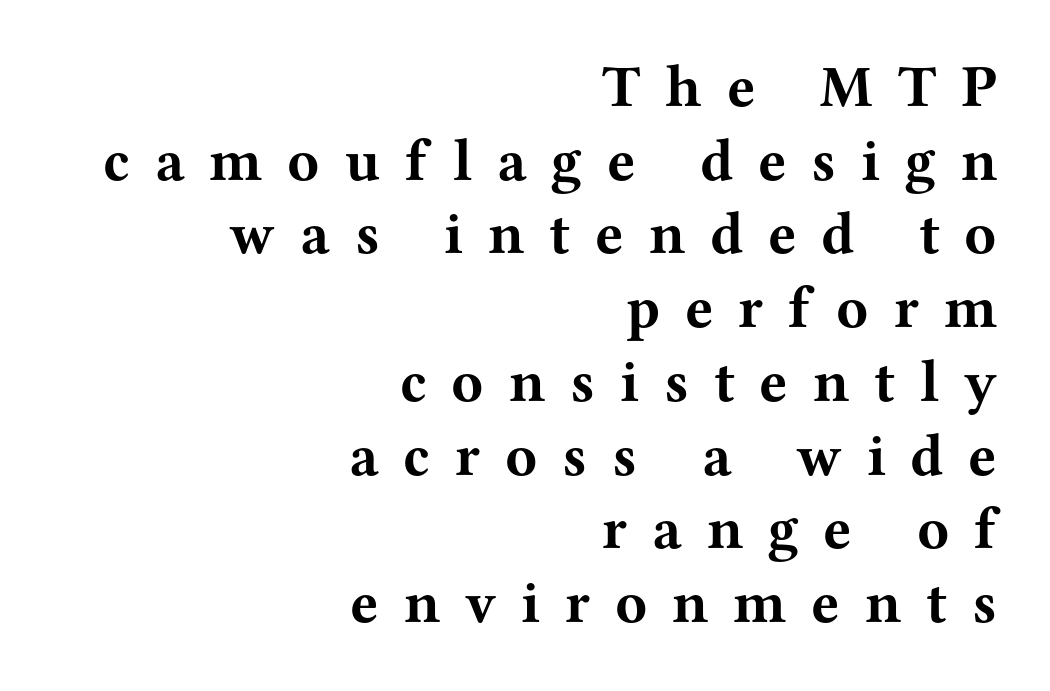
The specimen reads as upright at a glance. What weight is shown? A full bold with thick strokes. Here the designer chose a conventional face with non-uniform glyph widths. Classification — serif.
